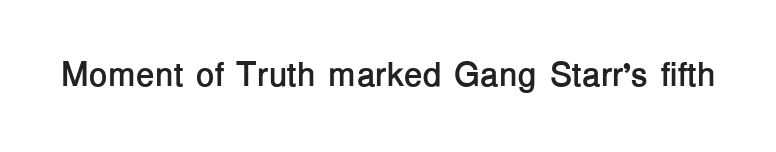
Note the varied advance widths — an 'i' is clearly narrower than an 'm'. Every letter is thick-stroked: bold, no question. Tracking here is standard; glyphs follow each other at the usual distance. The rendering shows plain stroke endings on the letterforms — a sans-serif design. Descender tails drop into unmarked territory. This is roman type, the default non-slanted kind.
